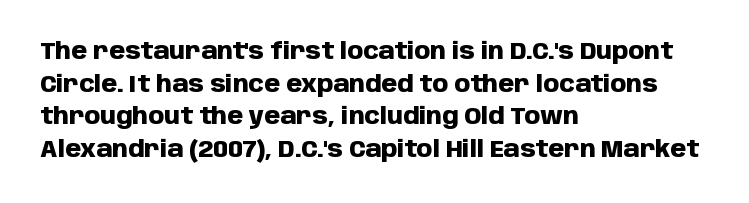
{"italic": "no", "bold": "yes", "underline": "no", "align": "left", "line_spacing": "normal", "line_spacing_ratio": 1.42, "letter_spacing": "normal", "letter_spacing_em": 0.0, "glyph_px": 23}
